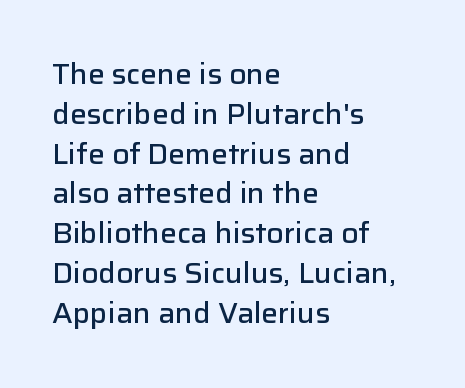
{"serif": "no", "italic": "no", "bold": "semi", "weight": "semibold", "width": "normal", "stroke_contrast": "low", "x_height": "medium", "monospaced": "no", "underline": "no", "align": "left", "line_spacing": "normal", "line_spacing_ratio": 1.42, "letter_spacing": "normal", "letter_spacing_em": 0.0, "glyph_px": 28}
